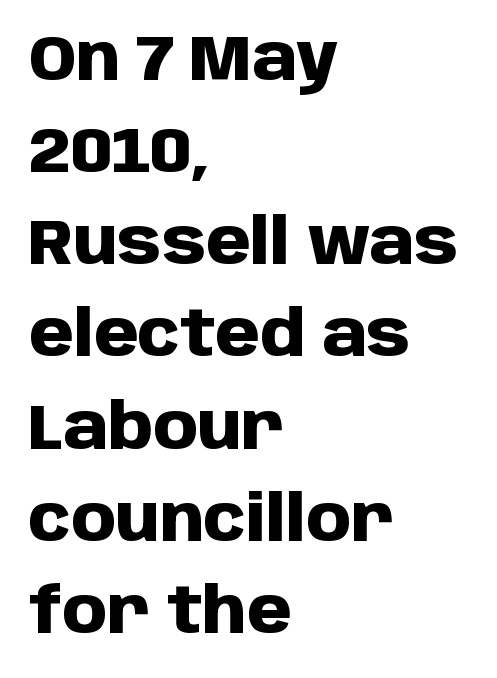
{"serif": "no", "italic": "no", "bold": "yes", "weight": "heavy", "width": "normal", "stroke_contrast": "low", "x_height": "large", "monospaced": "no", "underline": "no", "align": "left", "line_spacing": "normal", "line_spacing_ratio": 1.44, "letter_spacing": "normal", "letter_spacing_em": 0.0, "glyph_px": 64}
